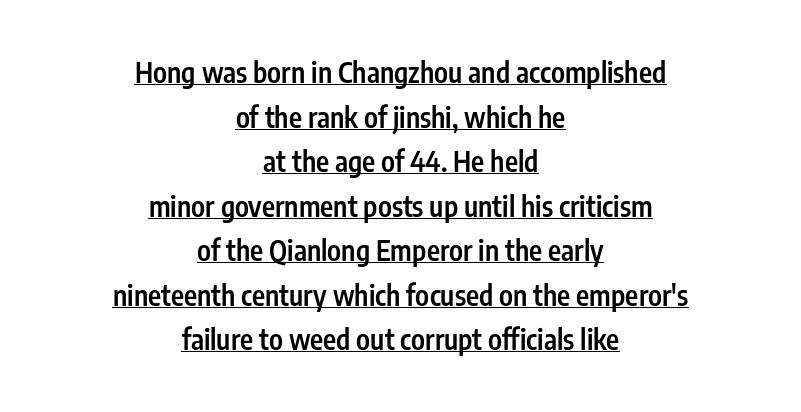
The specimen includes a rule beneath the text block's lines. These lines are centered, leaving both edges ragged. The typeface chosen for these lines omits serifs. In terms of leading, this rendering sits right in the middle. The typography opts for an upright posture over an oblique one. Character widths vary here, with narrow letters taking less room than wide ones.
